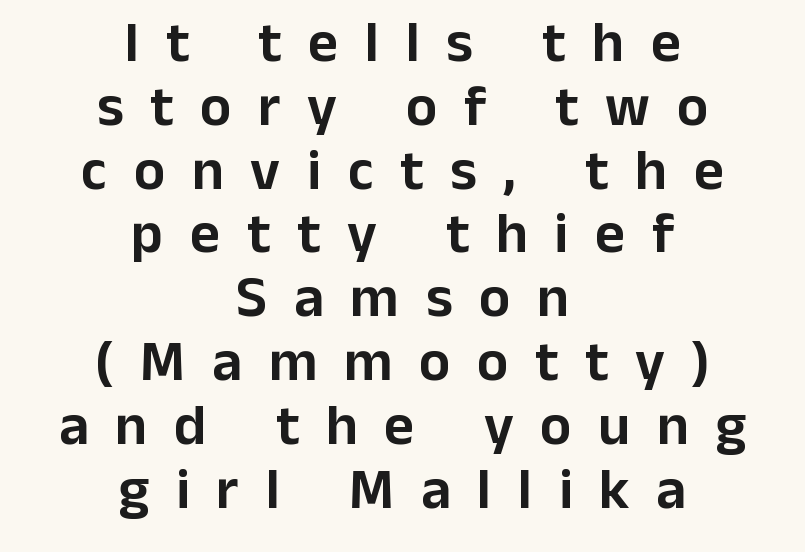
The image shows 58 px sans-serif type, upright; set centered, tight line spacing (1.1x), unusually wide letter spacing (+0.46 em), not underlined; low stroke contrast and a medium x-height.
